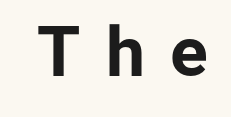
Q: Is the text bold? A: Yes.
Q: Is the text italic (slanted)? A: No, it is upright.
Q: Is the typeface a serif or a sans-serif typeface? A: Sans-serif.
Q: Is the text underlined? A: No.
Q: Is the spacing between letters normal or unusually wide? A: Unusually wide.
Q: Width (condensed, normal, or wide)? A: Normal.
Q: Stroke contrast? A: Low.
Q: x-height? A: Medium.
Q: Monospaced? A: No.
